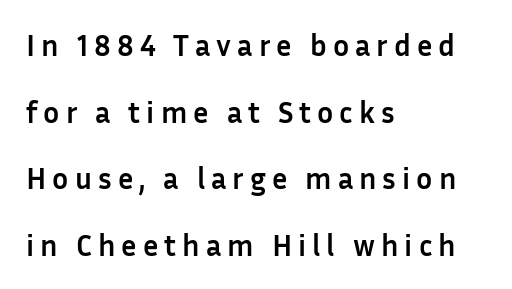
{"serif": "no", "italic": "no", "bold": "yes", "weight": "semibold", "width": "normal", "stroke_contrast": "low", "x_height": "medium", "monospaced": "no", "underline": "no", "align": "left", "line_spacing": "loose", "line_spacing_ratio": 2.22, "letter_spacing": "wide", "letter_spacing_em": 0.2, "glyph_px": 30}
